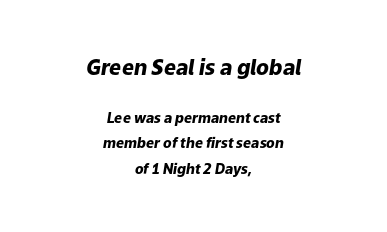
The image shows 21 px bold type, italic (leaning right); set centered, line spacing 1.82x, normal letter spacing, not underlined; the first (top) block is 1.5x larger.
